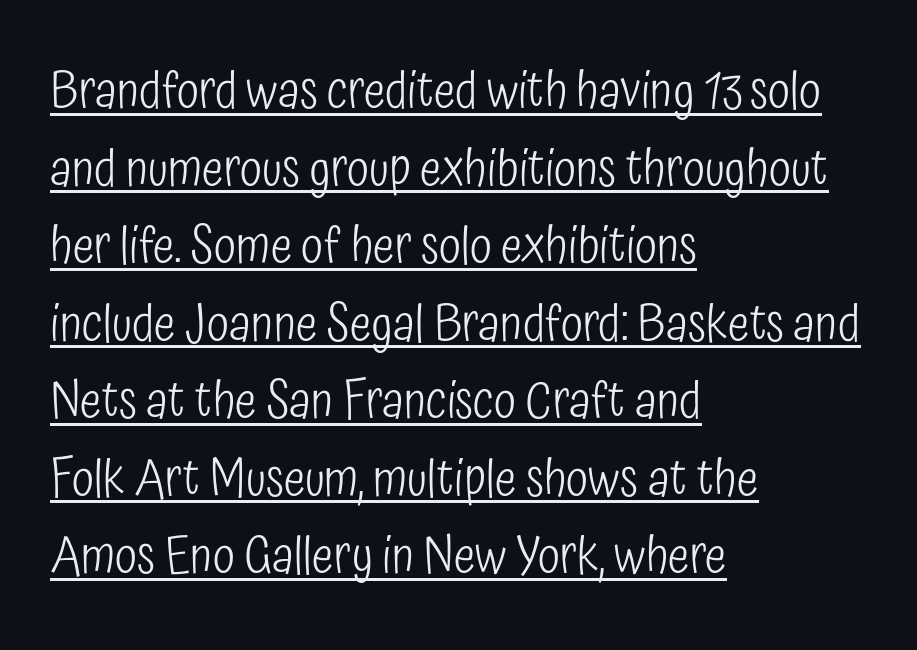
Q: Is the text bold? A: No.
Q: Is the text italic (slanted)? A: No, it is upright.
Q: Is the typeface a serif or a sans-serif typeface? A: Sans-serif.
Q: Is the text underlined? A: Yes.
Q: How is the paragraph aligned? A: Left-aligned.
Q: Is the spacing between letters normal or unusually wide? A: Normal.
Q: Is the spacing between lines tight, normal or loose? A: Normal.
Q: Width (condensed, normal, or wide)? A: Condensed.
Q: Stroke contrast? A: Low.
Q: x-height? A: Medium.
Q: Monospaced? A: No.
